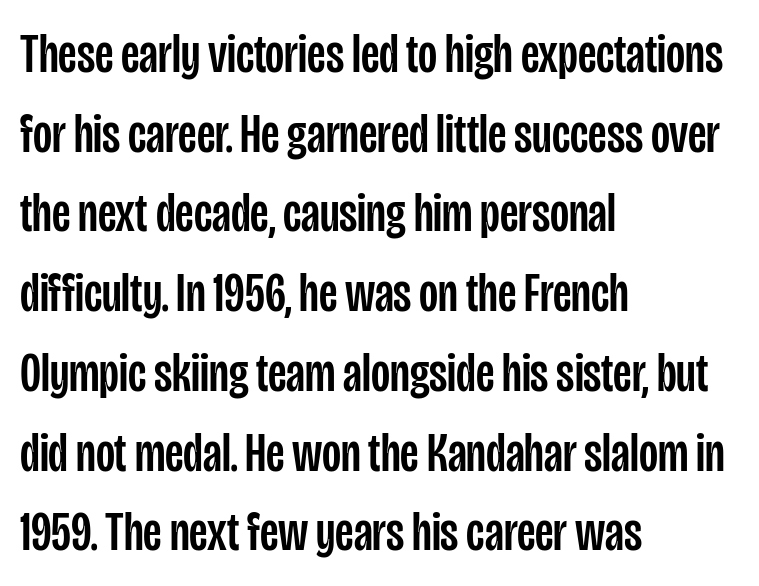
Q: Is the text italic (slanted)? A: No, it is upright.
Q: Is the typeface a serif or a sans-serif typeface? A: Sans-serif.
Q: Is the text underlined? A: No.
Q: How is the paragraph aligned? A: Left-aligned.
Q: Is the spacing between letters normal or unusually wide? A: Normal.
Q: Is the spacing between lines tight, normal or loose? A: Normal.
Q: Width (condensed, normal, or wide)? A: Condensed.
Q: Stroke contrast? A: Low.
Q: x-height? A: Large.
Q: Monospaced? A: No.
